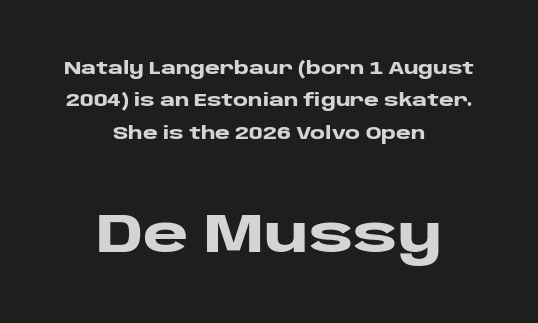
Q: Is the text bold? A: Yes.
Q: Is the text italic (slanted)? A: No, it is upright.
Q: Is the typeface a serif or a sans-serif typeface? A: Sans-serif.
Q: Is the text underlined? A: No.
Q: How is the paragraph aligned? A: Centered.
Q: Is the spacing between letters normal or unusually wide? A: Normal.
Q: Which block of text is set in a larger size, the first (top) or the second (bottom)? A: The second (bottom) one.
Q: Width (condensed, normal, or wide)? A: Wide.
Q: Stroke contrast? A: Low.
Q: x-height? A: Large.
Q: Monospaced? A: No.
